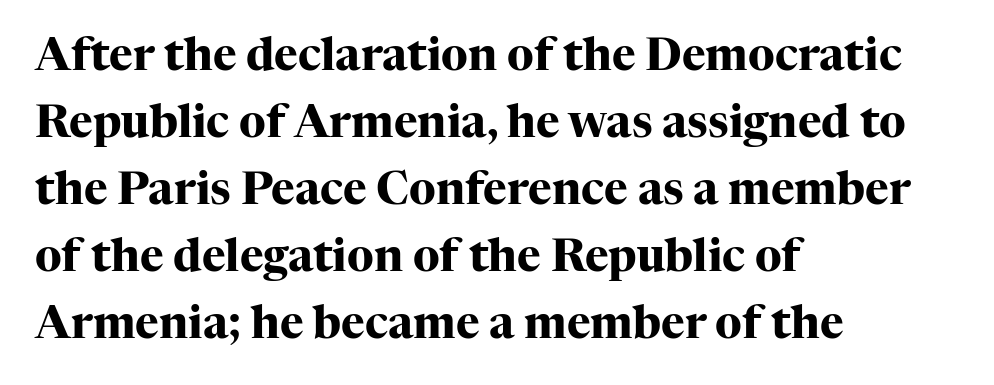
Q: Is the text bold? A: Yes.
Q: Is the text italic (slanted)? A: No, it is upright.
Q: Is the typeface a serif or a sans-serif typeface? A: Serif.
Q: Is the text underlined? A: No.
Q: How is the paragraph aligned? A: Left-aligned.
Q: Is the spacing between letters normal or unusually wide? A: Normal.
Q: Is the spacing between lines tight, normal or loose? A: Normal.
Q: Width (condensed, normal, or wide)? A: Normal.
Q: Stroke contrast? A: High.
Q: x-height? A: Medium.
Q: Monospaced? A: No.
